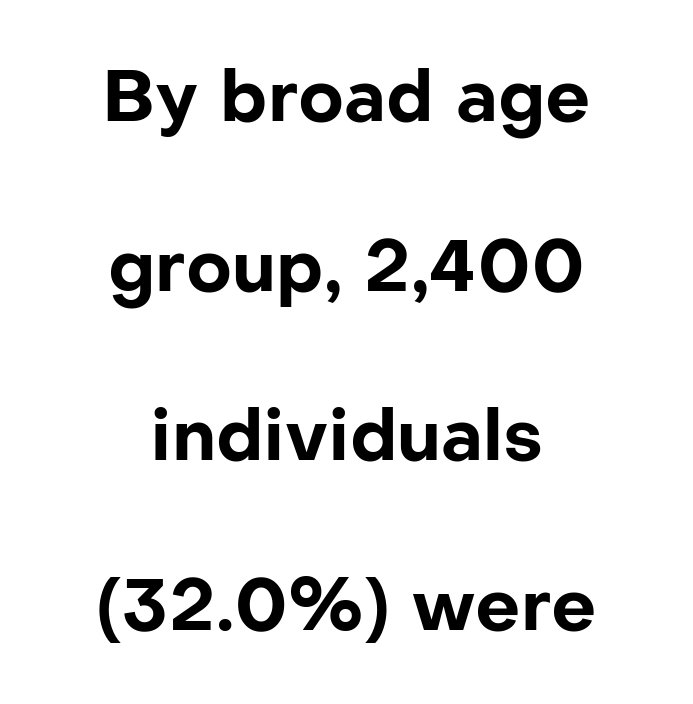
Q: Is the text bold? A: Yes.
Q: Is the text italic (slanted)? A: No, it is upright.
Q: Is the typeface a serif or a sans-serif typeface? A: Sans-serif.
Q: Is the text underlined? A: No.
Q: How is the paragraph aligned? A: Centered.
Q: Is the spacing between letters normal or unusually wide? A: Normal.
Q: Is the spacing between lines tight, normal or loose? A: Loose.
Q: Width (condensed, normal, or wide)? A: Normal.
Q: Stroke contrast? A: Low.
Q: x-height? A: Medium.
Q: Monospaced? A: No.
